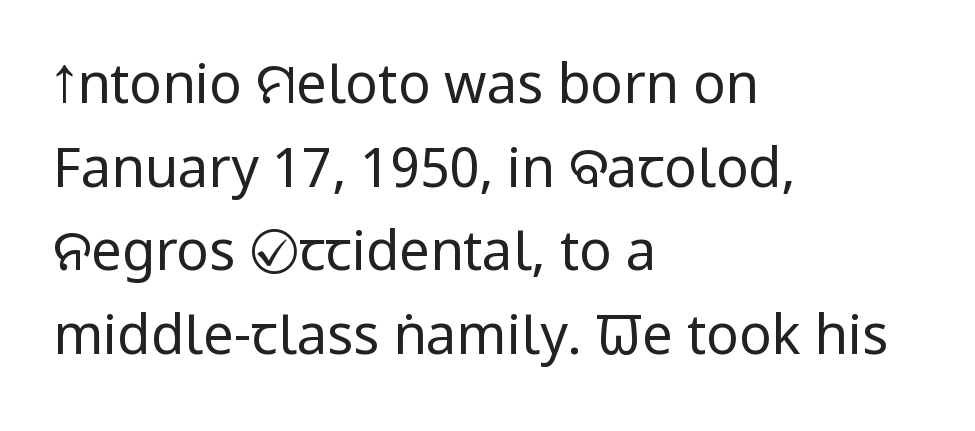
{"serif": "no", "italic": "no", "bold": "no", "weight": "regular", "width": "condensed", "stroke_contrast": "low", "x_height": "large", "monospaced": "no", "underline": "no", "align": "left", "line_spacing": "normal", "line_spacing_ratio": 1.55, "letter_spacing": "normal", "letter_spacing_em": 0.0, "glyph_px": 54}
